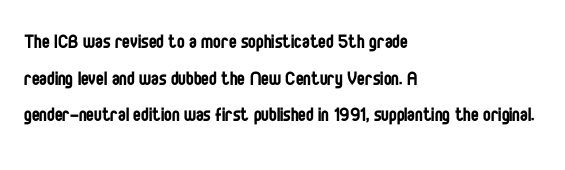
The image shows 23 px text type, upright; set left-aligned, normal line spacing (1.59x), normal letter spacing, not underlined.
